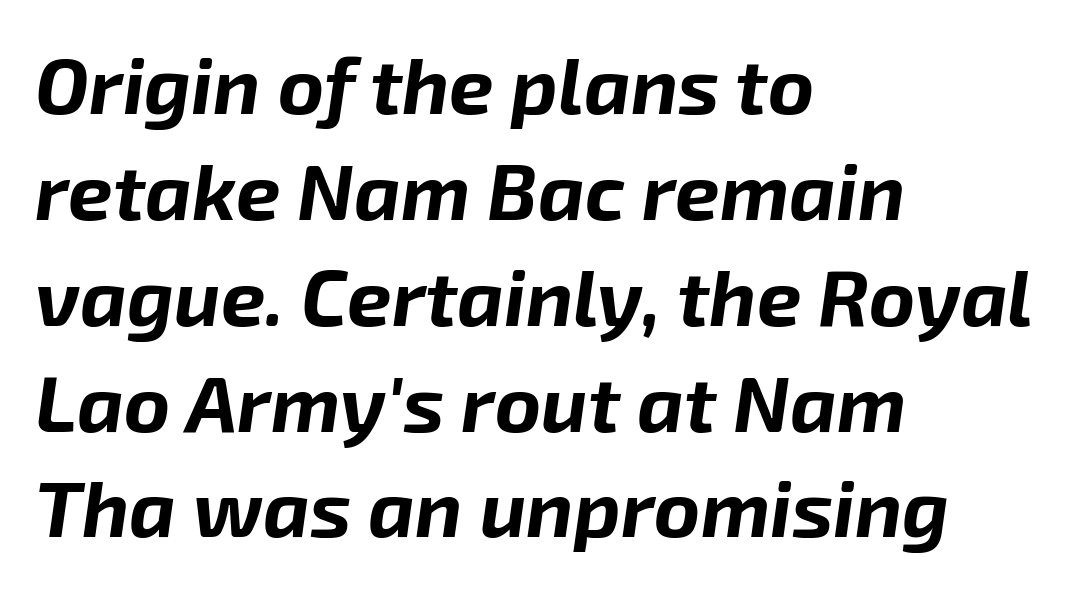
{"italic": "yes", "lean": "right", "slant_degrees": 8, "bold": "yes", "weight": "bold", "width": "normal", "stroke_contrast": "low", "x_height": "medium", "monospaced": "no", "underline": "no", "align": "left", "line_spacing": "normal", "line_spacing_ratio": 1.34, "letter_spacing": "normal", "letter_spacing_em": 0.0, "glyph_px": 79}
